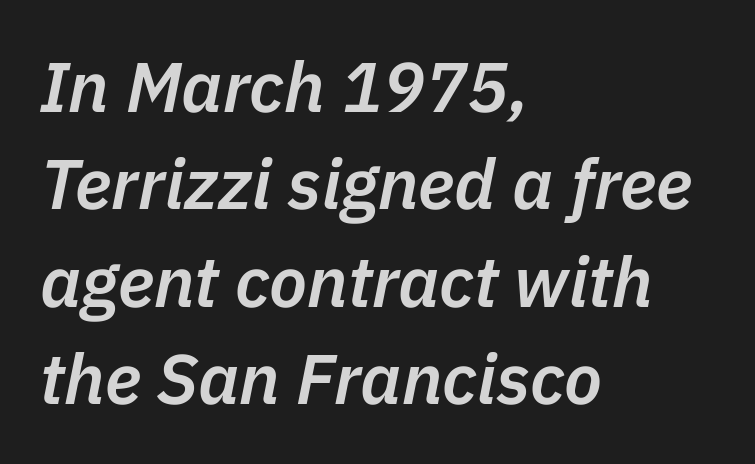
The lines are quadded left. A somewhat darkened texture: the type is semibold rather than bold. Bare-footed words on every line. Letter spacing: default. The lines sit at an ordinary, default distance from one another. Rendered with sloped, italic letterforms.
